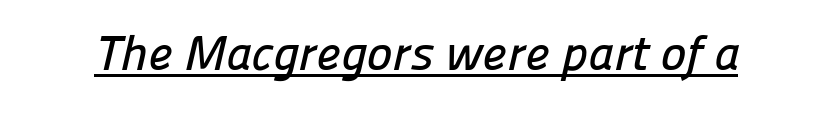
Descenders here cross a horizontal rule under the line. Think of a printed novel: that variable character pitch is what you see here. The type family on display is of the sans-serif kind. Caption: standard tracking, unaltered.
